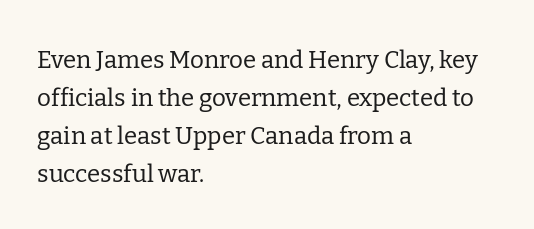
Caption: standard tracking, unaltered. How would I describe the line gaps? Plain and ordinary. Notice how the stems are strictly vertical — no italics here. The typeface has the unassuming heft of standard copy or less. The lines are quadded left.
